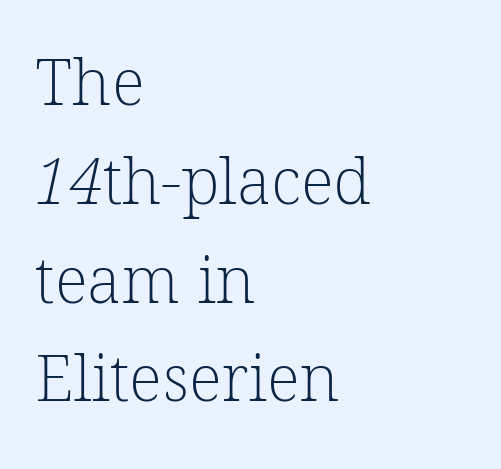
Each letter keeps its own natural width here, so spacing adapts to shape. Reading down the column, the eye jumps a familiar distance to each next line. This rendering leaves character spacing at its baseline value. The paragraph shown leans on its left margin. Underline: absent. Stroke mass is kept to a normal reading level or below.
